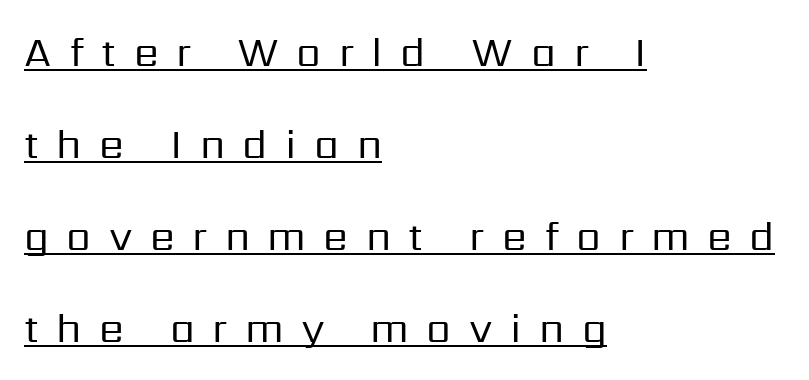
Q: Is the text bold? A: No.
Q: Is the text italic (slanted)? A: No, it is upright.
Q: Is the typeface a serif or a sans-serif typeface? A: Sans-serif.
Q: Is the text underlined? A: Yes.
Q: How is the paragraph aligned? A: Left-aligned.
Q: Is the spacing between letters normal or unusually wide? A: Unusually wide.
Q: Is the spacing between lines tight, normal or loose? A: Loose.
Q: Width (condensed, normal, or wide)? A: Normal.
Q: Stroke contrast? A: Low.
Q: x-height? A: Medium.
Q: Monospaced? A: No.
